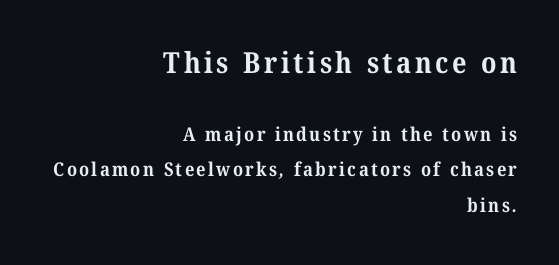
Q: Is the text bold? A: Yes.
Q: Is the typeface a serif or a sans-serif typeface? A: Serif.
Q: Is the text underlined? A: No.
Q: How is the paragraph aligned? A: Right-aligned.
Q: Which block of text is set in a larger size, the first (top) or the second (bottom)? A: The first (top) one.
Q: Width (condensed, normal, or wide)? A: Normal.
Q: Stroke contrast? A: Medium.
Q: x-height? A: Medium.
Q: Monospaced? A: No.
